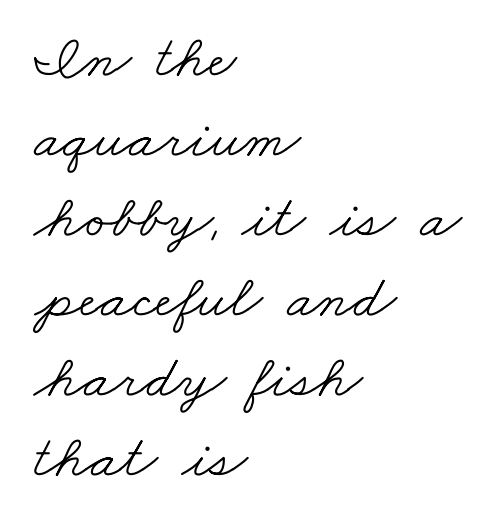
{"serif": "yes", "bold": "no", "weight": "light", "width": "wide", "stroke_contrast": "low", "x_height": "small", "monospaced": "no", "underline": "no", "align": "left", "line_spacing": "normal", "line_spacing_ratio": 1.31, "letter_spacing": "normal", "letter_spacing_em": 0.0, "glyph_px": 61}
